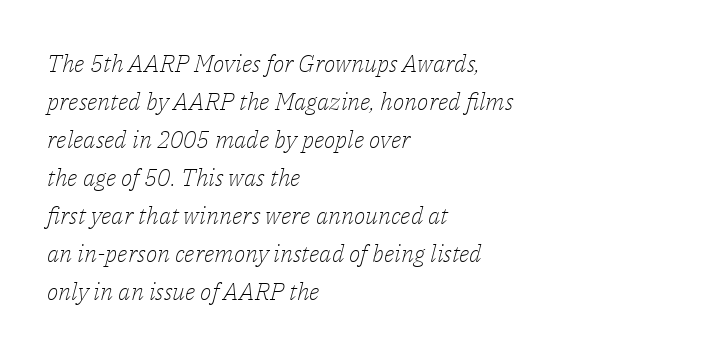
The image shows 24 px text type, italic (leaning right); set left-aligned, normal line spacing (1.58x), normal letter spacing, not underlined.
